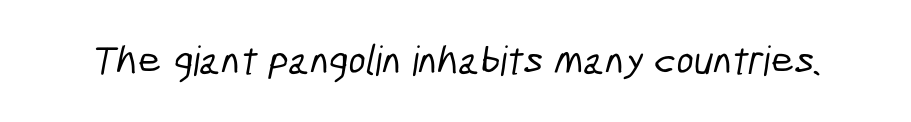
Q: Is the typeface a serif or a sans-serif typeface? A: Sans-serif.
Q: Is the text underlined? A: No.
Q: Is the spacing between letters normal or unusually wide? A: Normal.
Q: Width (condensed, normal, or wide)? A: Condensed.
Q: Stroke contrast? A: Low.
Q: x-height? A: Medium.
Q: Monospaced? A: No.
